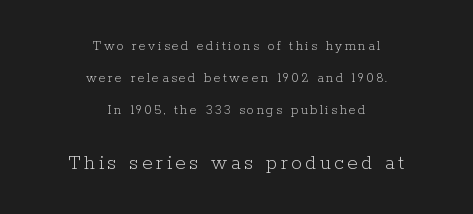
These lines are centered, leaving both edges ragged. Posture: straight, roman, zero tilt. Stems and bowls with no extra thickness — not bold. A typesetter would call this leading open, well beyond the default. Reading top to bottom, the characters get bigger at the block break.
